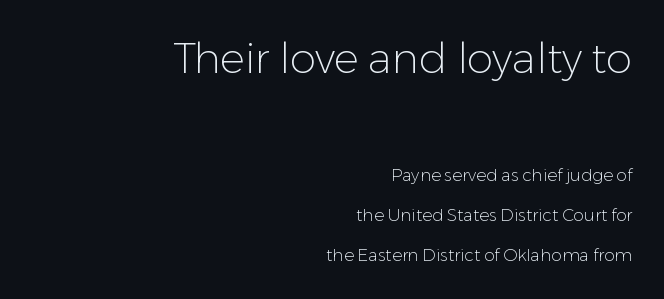
The image shows 42 px light sans-serif type, upright; set right-aligned, loose line spacing (2.35x), normal letter spacing, not underlined; the first (top) block is 2.47x larger; low stroke contrast and a medium x-height.
